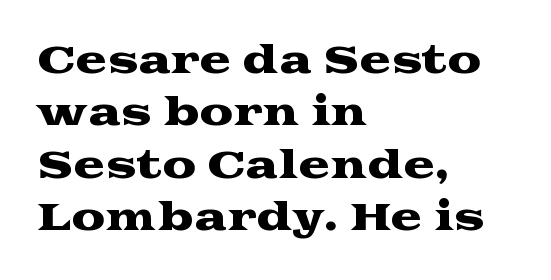
Compared with typical body copy, the letter spacing here is the same. I'd call this a serif setting — the letters wear small feet. Left-aligned paragraph, ragged on the right. Glance below the letters and you will spot only blank space.
